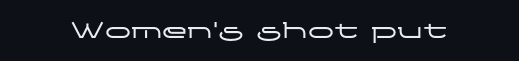
Is there any slant? The stems are plumb. Descenders are the only things crossing below the line. The line texture is even and compact thanks to regular tracking.
